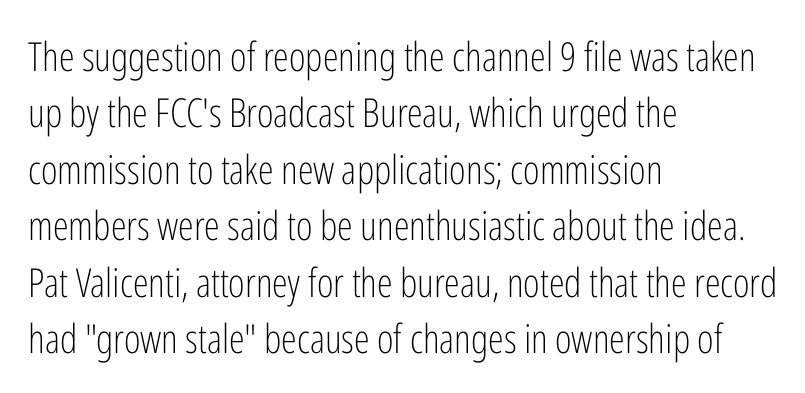
Is the letter spacing exaggerated? No — it looks like the ordinary default. Every row of glyphs begins at an identical x-position on the left. The characters are drawn with everyday or finer stroke widths. Designer's note — italics off, roman on.
